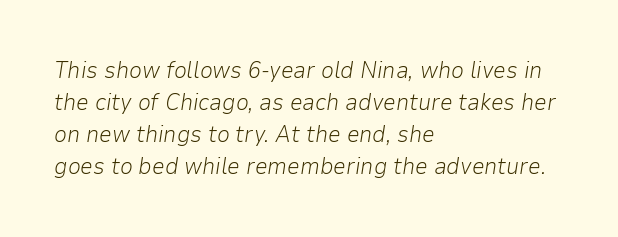
The line texture is even and compact thanks to regular tracking. This sample uses an oblique cut, with every glyph tilted off the vertical. Every row of glyphs begins at an identical x-position on the left. The space beneath each line is pristine and unruled. Rows of type keep a routine distance in the vertical direction.
